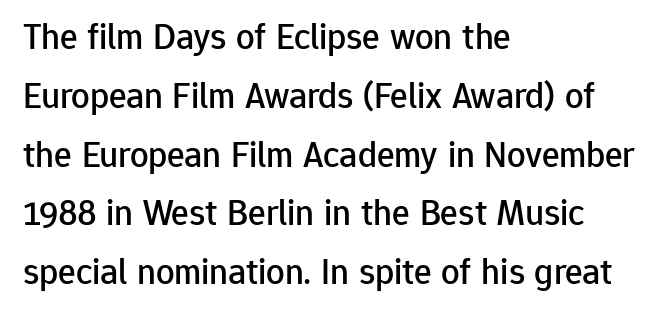
The image shows 37 px sans-serif type, upright; set left-aligned, normal line spacing (1.59x), normal letter spacing, not underlined; low stroke contrast and a medium x-height.
